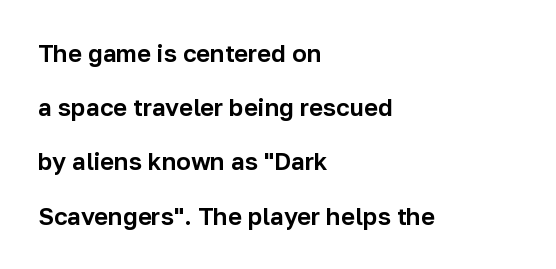
Q: Is the text italic (slanted)? A: No, it is upright.
Q: Is the text underlined? A: No.
Q: How is the paragraph aligned? A: Left-aligned.
Q: Is the spacing between letters normal or unusually wide? A: Normal.
Q: Is the spacing between lines tight, normal or loose? A: Loose.
